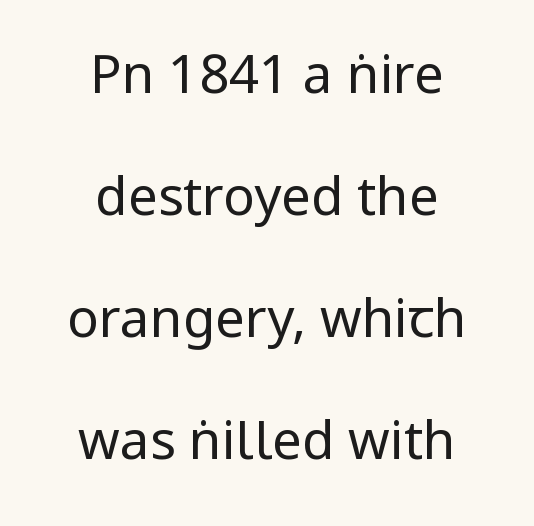
Q: Is the text bold? A: No.
Q: Is the text italic (slanted)? A: No, it is upright.
Q: Is the typeface a serif or a sans-serif typeface? A: Sans-serif.
Q: Is the text underlined? A: No.
Q: How is the paragraph aligned? A: Centered.
Q: Is the spacing between letters normal or unusually wide? A: Normal.
Q: Is the spacing between lines tight, normal or loose? A: Loose.
Q: Width (condensed, normal, or wide)? A: Condensed.
Q: Stroke contrast? A: Low.
Q: x-height? A: Large.
Q: Monospaced? A: No.
